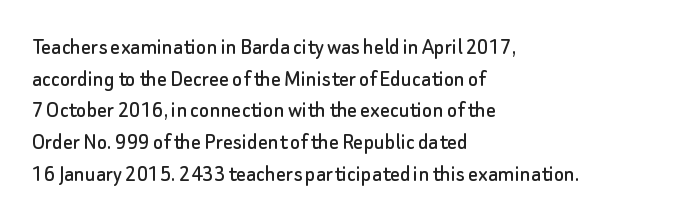
The image shows 24 px text type, upright; set left-aligned, normal line spacing (1.32x), normal letter spacing, not underlined.
